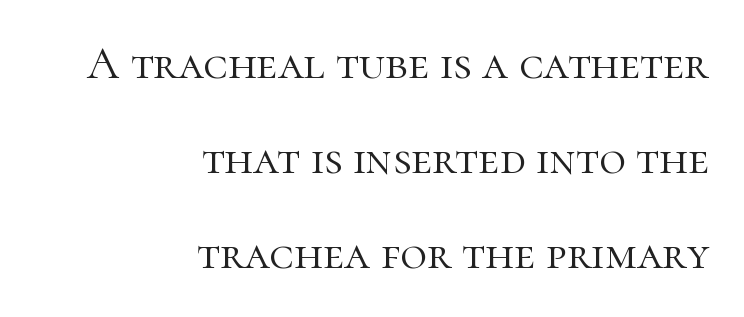
{"serif": "yes", "italic": "no", "bold": "no", "weight": "light", "width": "normal", "stroke_contrast": "high", "x_height": "medium", "monospaced": "no", "underline": "no", "align": "right", "line_spacing": "loose", "line_spacing_ratio": 2.06, "letter_spacing": "normal", "letter_spacing_em": 0.0, "glyph_px": 46}
